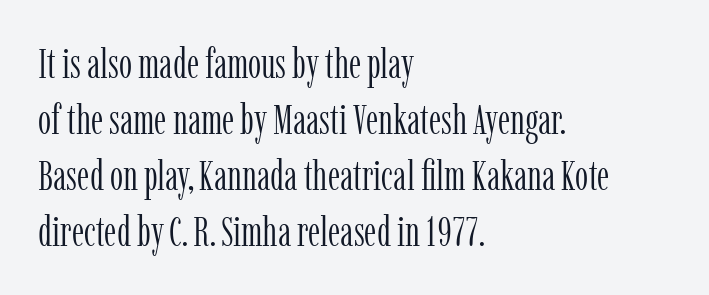
The image shows 42 px light, condensed serif type, upright; set left-aligned, normal line spacing (1.33x), normal letter spacing, not underlined; low stroke contrast and a medium x-height.
